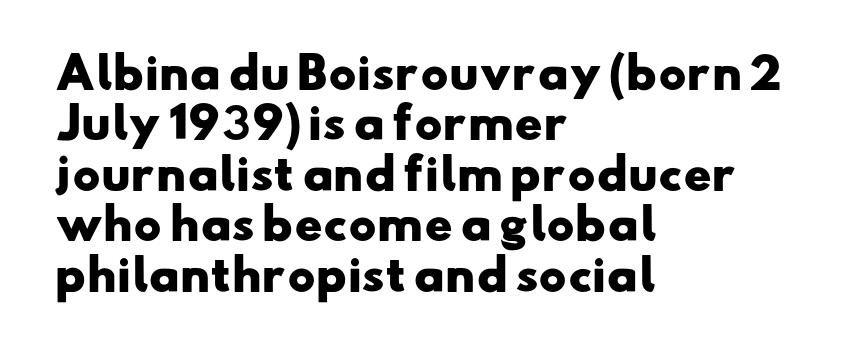
The image shows 42 px heavy, wide sans-serif type; set left-aligned, line spacing 1.2x, normal letter spacing, not underlined; low stroke contrast and a small x-height.
